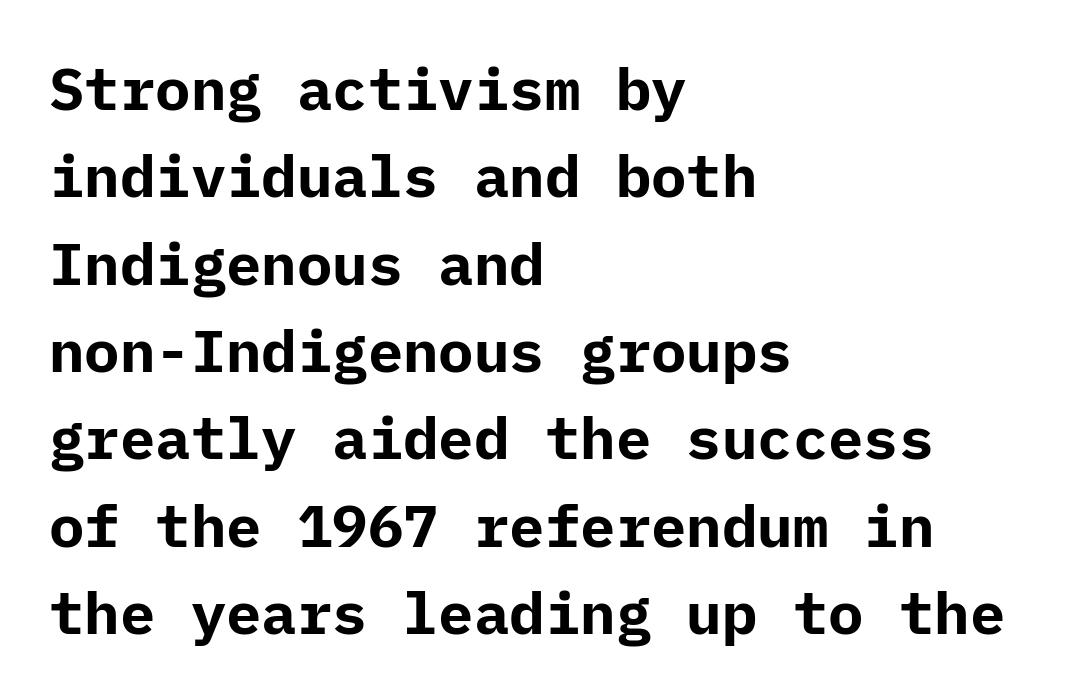
Letter spacing: default. Unlike italic type, these characters show no tilt at all. The space beneath each line is pristine and unruled. Which margin do the lines hug? The left one — the right edge is uneven.
